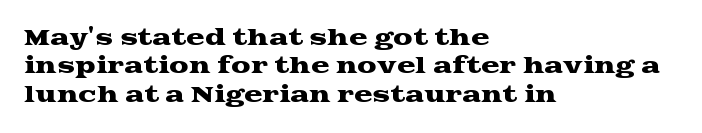
{"italic": "no", "underline": "no", "align": "left", "line_spacing": "normal", "line_spacing_ratio": 1.29, "letter_spacing": "normal", "letter_spacing_em": 0.0, "glyph_px": 22}
